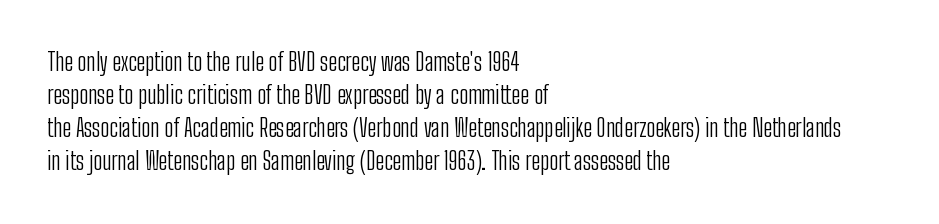
Horizontally, the lines are justified to the leading edge only. A roman cut, with each character standing at attention. The lines sit at an ordinary, default distance from one another. The font sits on the lighter half of the weight spectrum, regular included. Just letters on the line, the space beneath them empty. Standard letterfit; no display-style spreading of the glyphs.
